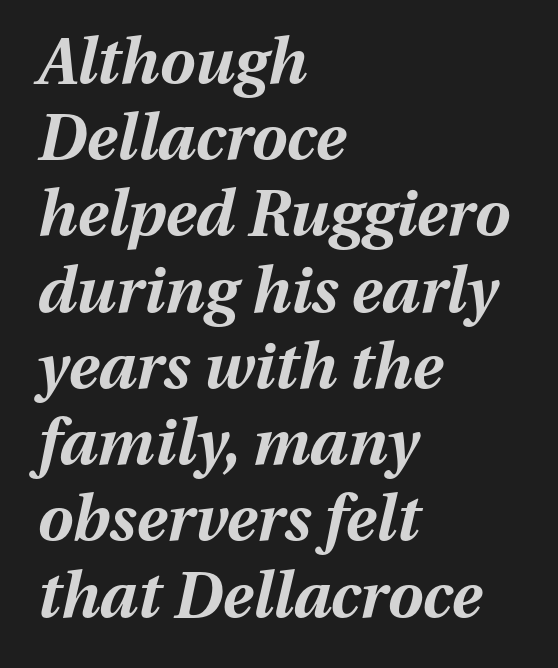
Each letter keeps its own natural width here, so spacing adapts to shape. Tracking value appears to be zero — textbook default spacing. The gap between lines stays unmarked. One-word summary of the alignment: left. Heavy, bold letterforms.
